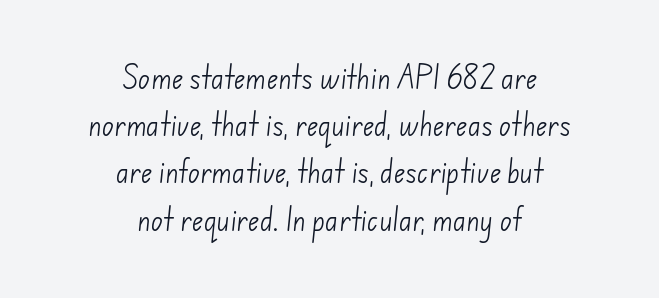
The face used here is rendered with its standard letterfit. Heaviness? Minimal to ordinary, like unemphasized prose. Nobody drew a line under any word here. Caption: multi-line text, centered on the measure.
